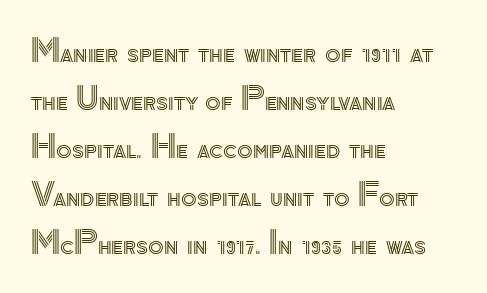
{"italic": "no", "width": "normal", "x_height": "small", "monospaced": "no", "underline": "no", "align": "left", "line_spacing": "normal", "line_spacing_ratio": 1.5, "letter_spacing": "normal", "letter_spacing_em": 0.0, "glyph_px": 32}
